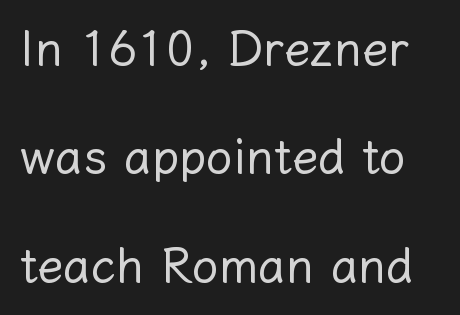
{"italic": "no", "bold": "no", "weight": "regular", "width": "normal", "stroke_contrast": "low", "x_height": "medium", "monospaced": "no", "underline": "no", "line_spacing": "loose", "line_spacing_ratio": 2.26, "letter_spacing": "normal", "letter_spacing_em": 0.0, "glyph_px": 48}
